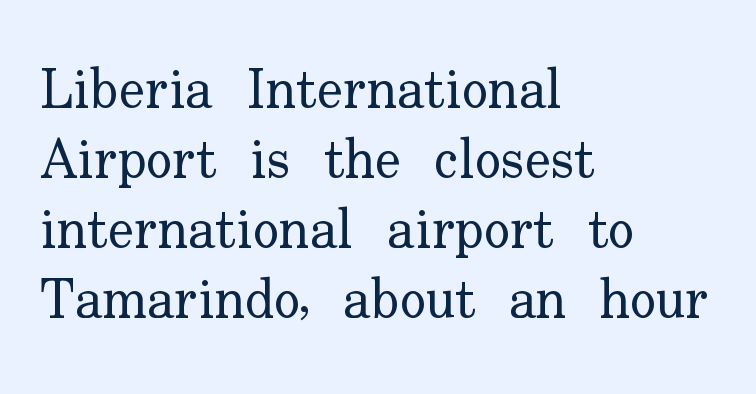
{"serif": "yes", "italic": "no", "bold": "no", "weight": "regular", "width": "normal", "stroke_contrast": "low", "x_height": "small", "monospaced": "no", "underline": "no", "align": "left", "line_spacing": "normal", "line_spacing_ratio": 1.27, "letter_spacing": "normal", "letter_spacing_em": 0.0, "glyph_px": 55}
